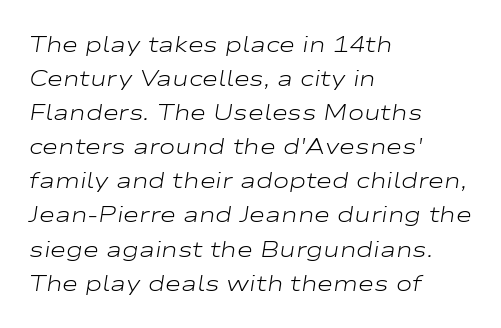
The image shows 22 px text type, italic (leaning right); set left-aligned, normal line spacing (1.55x), normal letter spacing, not underlined.
